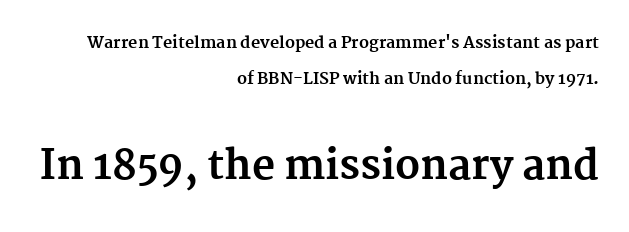
{"serif": "yes", "italic": "no", "bold": "yes", "weight": "bold", "width": "normal", "stroke_contrast": "medium", "x_height": "medium", "monospaced": "no", "underline": "no", "align": "right", "line_spacing": "loose", "line_spacing_ratio": 2.24, "letter_spacing": "normal", "letter_spacing_em": 0.0, "larger_block": "second", "size_ratio": 2.5, "glyph_px": 40}
